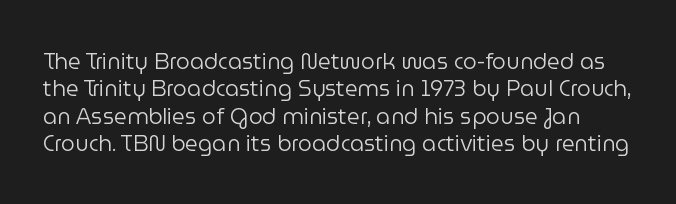
{"italic": "no", "bold": "no", "underline": "no", "line_spacing_ratio": 1.24, "letter_spacing": "normal", "letter_spacing_em": 0.0, "glyph_px": 22}
